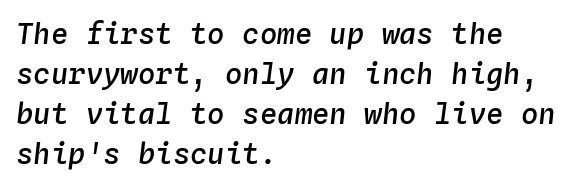
{"italic": "yes", "lean": "right", "slant_degrees": 4, "bold": "semi", "weight": "semibold", "width": "normal", "stroke_contrast": "low", "x_height": "medium", "monospaced": "yes", "underline": "no", "align": "left", "line_spacing": "normal", "line_spacing_ratio": 1.38, "letter_spacing": "normal", "letter_spacing_em": 0.0, "glyph_px": 29}
